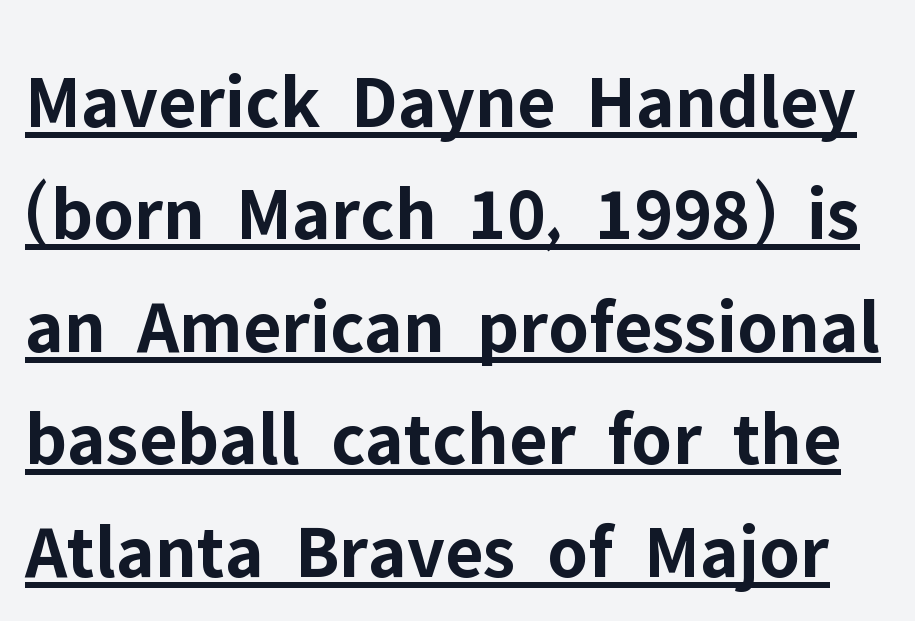
Every letter is thick-stroked: bold, no question. Each line of the rendering has a horizontal stroke beneath the glyphs. How are the letters spaced? Ordinarily, with no added tracking. Tall strokes in this sample are plumb rather than angled.
